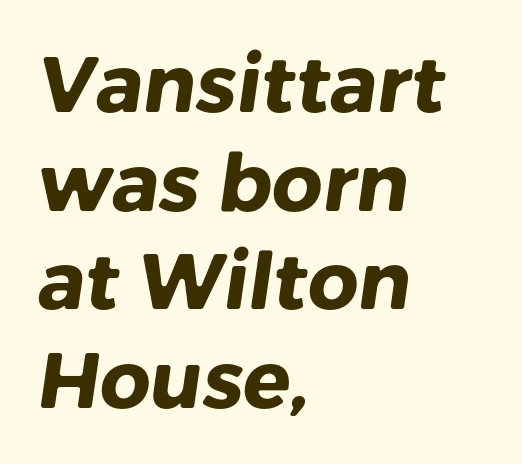
The image shows 79 px heavy sans-serif type; set left-aligned, normal line spacing (1.25x), normal letter spacing, not underlined; low stroke contrast and a medium x-height.
